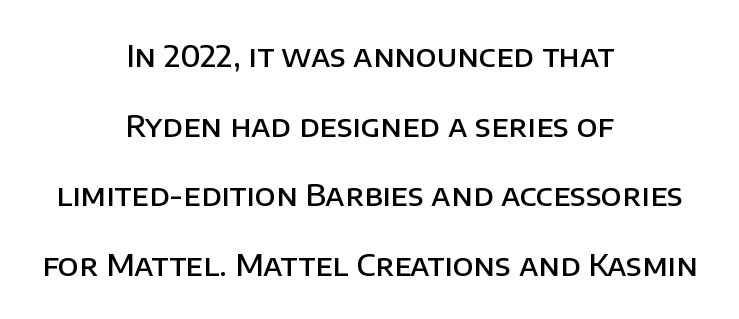
{"serif": "no", "italic": "no", "bold": "semi", "weight": "semibold", "width": "normal", "stroke_contrast": "low", "x_height": "large", "monospaced": "no", "underline": "no", "align": "center", "line_spacing": "loose", "line_spacing_ratio": 2.32, "letter_spacing": "normal", "letter_spacing_em": 0.0, "glyph_px": 30}
